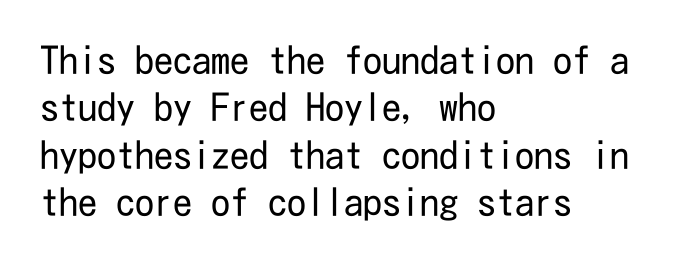
Q: Is the text bold? A: No.
Q: Is the text italic (slanted)? A: No, it is upright.
Q: Is the typeface a serif or a sans-serif typeface? A: Sans-serif.
Q: Is the text underlined? A: No.
Q: How is the paragraph aligned? A: Left-aligned.
Q: Is the spacing between letters normal or unusually wide? A: Normal.
Q: Is the spacing between lines tight, normal or loose? A: Normal.
Q: Width (condensed, normal, or wide)? A: Condensed.
Q: Stroke contrast? A: Low.
Q: x-height? A: Medium.
